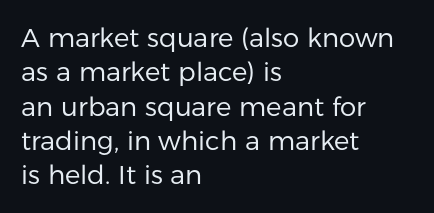
Leftover space on each line is placed entirely after the last word. Notice how the stems are strictly vertical — no italics here. The rendering uses a moderate line-height, typical for paragraphs. Underlining? Definitely not there. A light-to-regular cut is what we see here.
